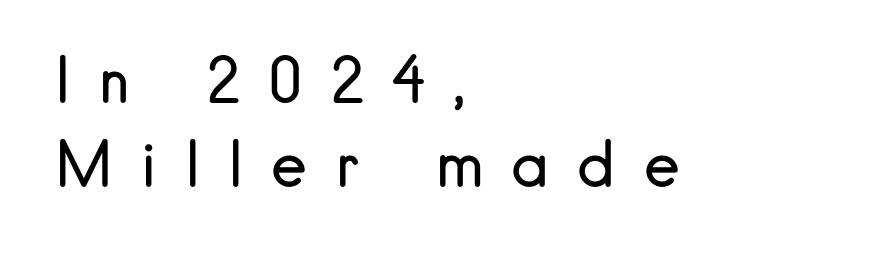
Each stroke keeps to a modest, everyday thickness or less. The line-height multiplier appears to be the usual default. Examine the stroke ends and you'll find no serifs. Compared with typical body copy, the letter spacing here is much looser.
